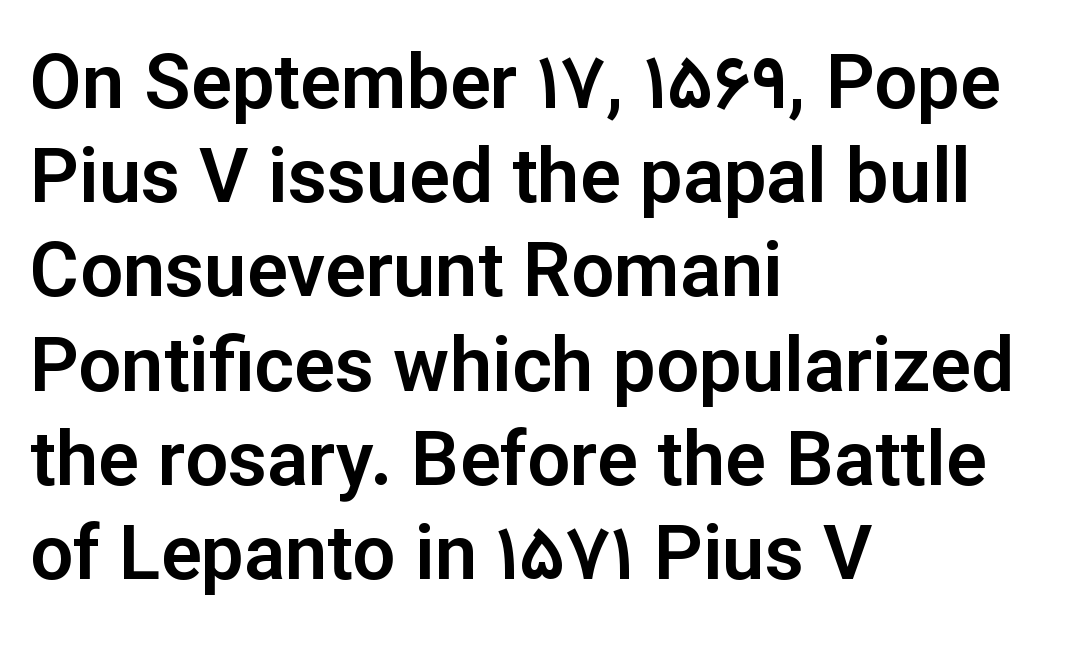
Q: Is the text italic (slanted)? A: No, it is upright.
Q: Is the typeface a serif or a sans-serif typeface? A: Sans-serif.
Q: Is the text underlined? A: No.
Q: How is the paragraph aligned? A: Left-aligned.
Q: Is the spacing between letters normal or unusually wide? A: Normal.
Q: Width (condensed, normal, or wide)? A: Normal.
Q: Stroke contrast? A: Low.
Q: x-height? A: Medium.
Q: Monospaced? A: No.
